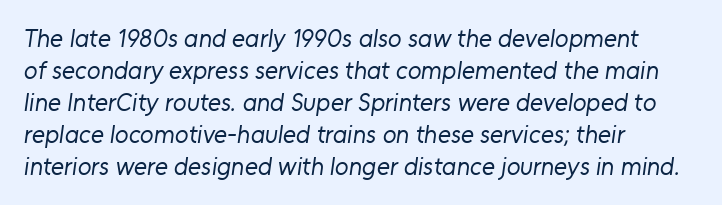
{"bold": "no", "underline": "no", "align": "left", "line_spacing": "normal", "line_spacing_ratio": 1.28, "letter_spacing": "normal", "letter_spacing_em": 0.0, "glyph_px": 25}
